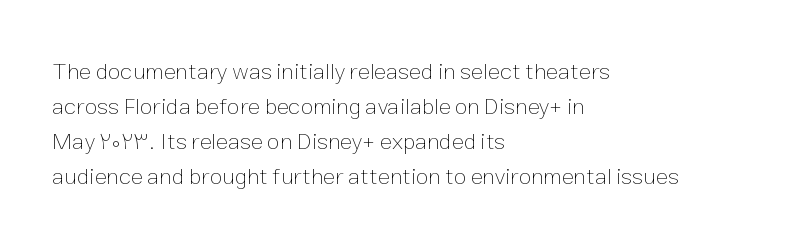
Q: Is the text bold? A: No.
Q: Is the text italic (slanted)? A: No, it is upright.
Q: Is the text underlined? A: No.
Q: How is the paragraph aligned? A: Left-aligned.
Q: Is the spacing between letters normal or unusually wide? A: Normal.
Q: Is the spacing between lines tight, normal or loose? A: Normal.
